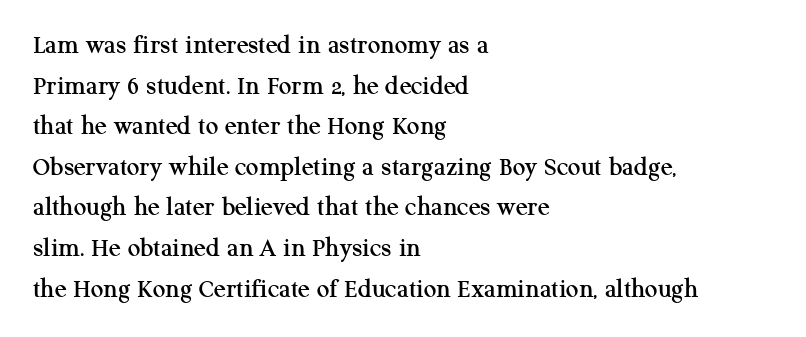
The image shows 28 px serif type, upright; set left-aligned, normal line spacing (1.45x), normal letter spacing, not underlined; medium stroke contrast and a medium x-height.
